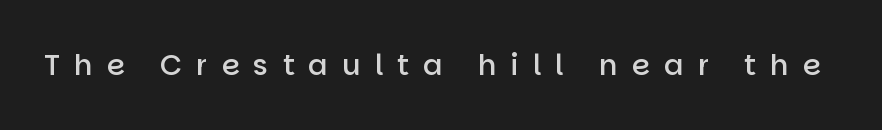
Q: Is the text bold? A: Semi-bold.
Q: Is the text italic (slanted)? A: No, it is upright.
Q: Is the typeface a serif or a sans-serif typeface? A: Sans-serif.
Q: Is the text underlined? A: No.
Q: Is the spacing between letters normal or unusually wide? A: Unusually wide.
Q: Width (condensed, normal, or wide)? A: Normal.
Q: Stroke contrast? A: Low.
Q: x-height? A: Large.
Q: Monospaced? A: No.
